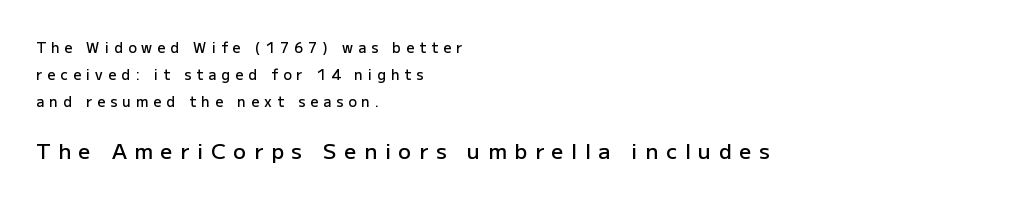
A great deal of white space separates one row of letters from the next. Each glyph is drawn with semibold strokes, heavier than normal yet not fully bold. Tracking value appears strongly positive — letters spread wide. The type sits square on the baseline with zero lean. Bare-footed words on every line.
